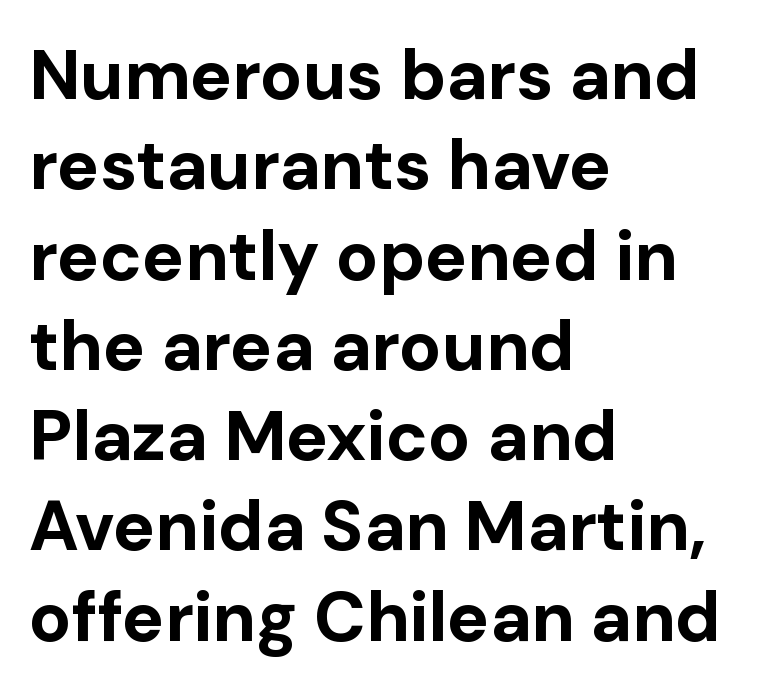
{"serif": "no", "italic": "no", "bold": "yes", "weight": "bold", "width": "normal", "stroke_contrast": "low", "x_height": "medium", "monospaced": "no", "underline": "no", "align": "left", "line_spacing": "normal", "line_spacing_ratio": 1.29, "letter_spacing": "normal", "letter_spacing_em": 0.0, "glyph_px": 70}
